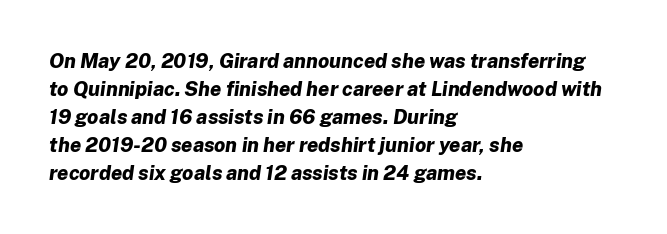
The image shows 20 px bold type, italic (leaning right); set left-aligned, normal line spacing (1.4x), normal letter spacing, not underlined.
